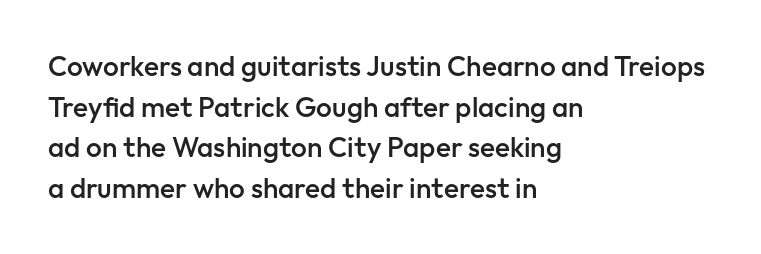
Any mark beneath the type? The region is blank. The rows are spaced the way most documents space them. Unlike a traditional serif, this face leaves its strokes unadorned. A typesetter would call this proportional, since set widths differ per character. The lines are quadded left. A somewhat darkened texture: the type is semibold rather than bold.
